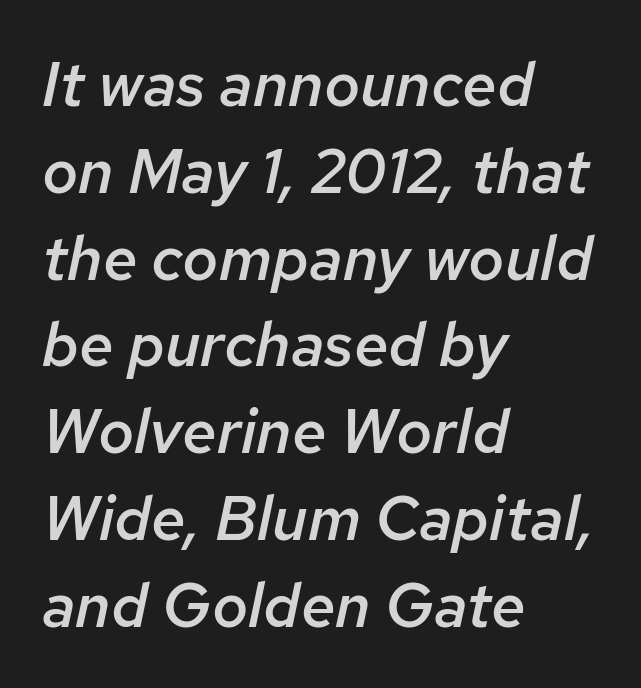
The image shows 62 px semibold type, italic (leaning right); set left-aligned, normal line spacing (1.4x), normal letter spacing, not underlined; low stroke contrast and a medium x-height.
